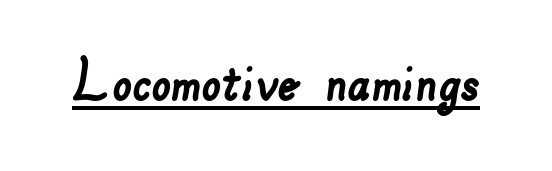
The image shows 69 px sans-serif type; set normal letter spacing, underlined; low stroke contrast and a small x-height.
